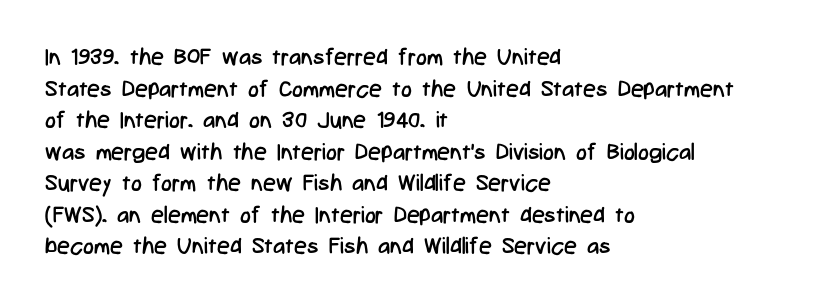
{"italic": "no", "bold": "no", "underline": "no", "align": "left", "line_spacing": "normal", "line_spacing_ratio": 1.37, "letter_spacing": "normal", "letter_spacing_em": 0.0, "glyph_px": 23}
